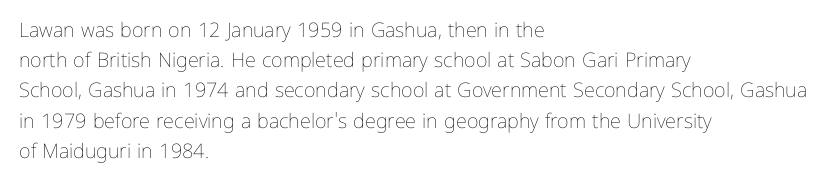
Q: Is the text bold? A: No.
Q: Is the text italic (slanted)? A: No, it is upright.
Q: Is the text underlined? A: No.
Q: How is the paragraph aligned? A: Left-aligned.
Q: Is the spacing between letters normal or unusually wide? A: Normal.
Q: Is the spacing between lines tight, normal or loose? A: Normal.
